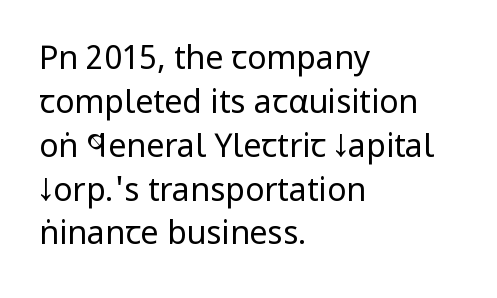
Q: Is the text bold? A: No.
Q: Is the text italic (slanted)? A: No, it is upright.
Q: Is the typeface a serif or a sans-serif typeface? A: Sans-serif.
Q: Is the text underlined? A: No.
Q: How is the paragraph aligned? A: Left-aligned.
Q: Is the spacing between letters normal or unusually wide? A: Normal.
Q: Is the spacing between lines tight, normal or loose? A: Normal.
Q: Width (condensed, normal, or wide)? A: Condensed.
Q: Stroke contrast? A: Low.
Q: x-height? A: Large.
Q: Monospaced? A: No.
